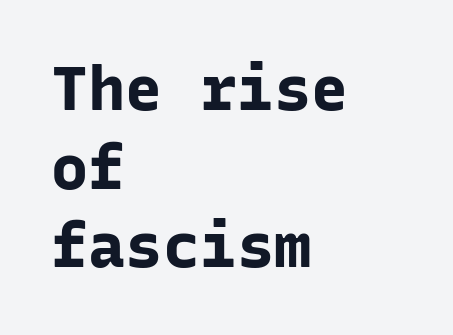
{"serif": "no", "italic": "no", "bold": "yes", "weight": "bold", "width": "normal", "stroke_contrast": "low", "x_height": "medium", "monospaced": "yes", "underline": "no", "align": "left", "line_spacing": "normal", "line_spacing_ratio": 1.27, "letter_spacing": "normal", "letter_spacing_em": 0.0, "glyph_px": 62}
